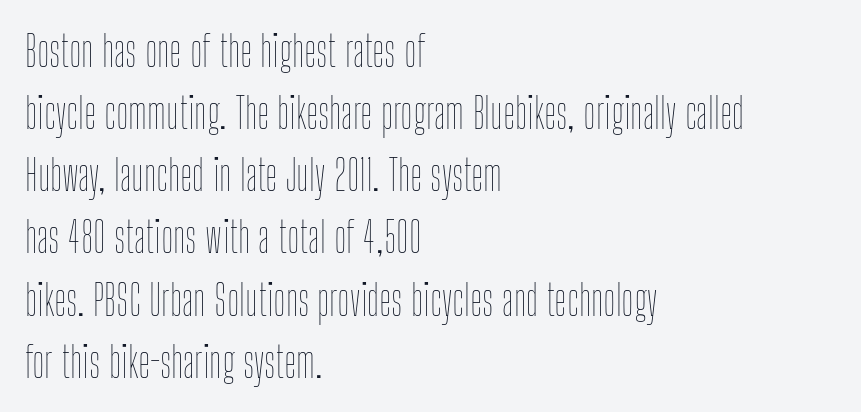
{"italic": "no", "bold": "no", "weight": "thin", "width": "condensed", "stroke_contrast": "low", "x_height": "medium", "monospaced": "no", "underline": "no", "align": "left", "line_spacing": "normal", "line_spacing_ratio": 1.48, "letter_spacing": "normal", "letter_spacing_em": 0.0, "glyph_px": 42}
